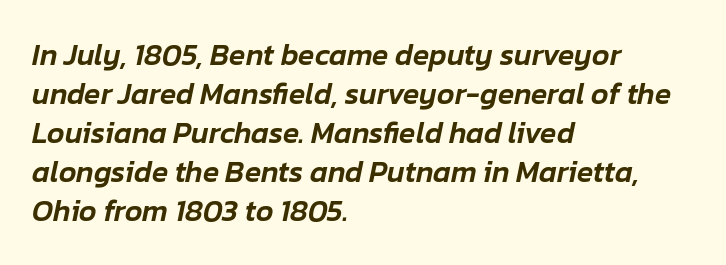
Q: Is the text italic (slanted)? A: Yes, it leans right by about 12 degrees.
Q: Is the text underlined? A: No.
Q: How is the paragraph aligned? A: Left-aligned.
Q: Is the spacing between letters normal or unusually wide? A: Normal.
Q: Is the spacing between lines tight, normal or loose? A: Normal.
Q: Width (condensed, normal, or wide)? A: Normal.
Q: Stroke contrast? A: Low.
Q: x-height? A: Medium.
Q: Monospaced? A: No.
